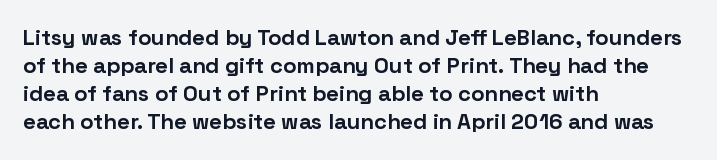
The passage is arranged the way most books set body copy — flush left. No word sits above an underline. Nobody touched the tracking dial on this one. Stroke thickness is high; the sample reads as a true bold.
